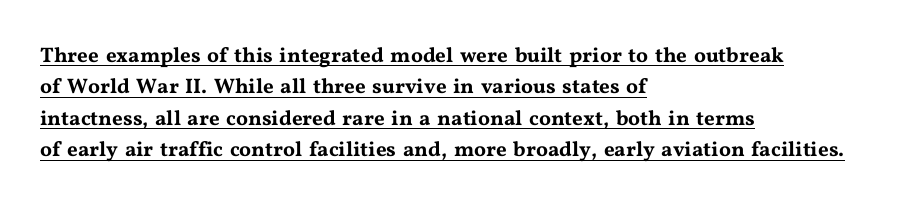
Q: Is the text italic (slanted)? A: No, it is upright.
Q: Is the text underlined? A: Yes.
Q: How is the paragraph aligned? A: Left-aligned.
Q: Is the spacing between letters normal or unusually wide? A: Normal.
Q: Is the spacing between lines tight, normal or loose? A: Normal.
